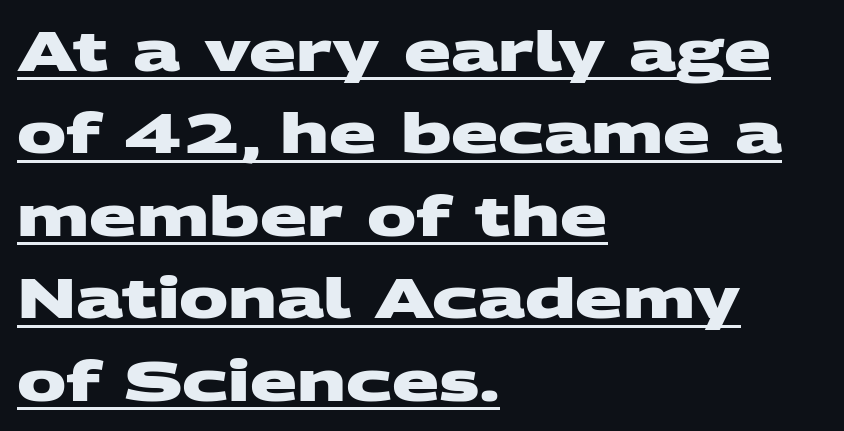
Q: Is the text bold? A: Yes.
Q: Is the typeface a serif or a sans-serif typeface? A: Sans-serif.
Q: Is the text underlined? A: Yes.
Q: How is the paragraph aligned? A: Left-aligned.
Q: Is the spacing between letters normal or unusually wide? A: Normal.
Q: Is the spacing between lines tight, normal or loose? A: Normal.
Q: Width (condensed, normal, or wide)? A: Wide.
Q: Stroke contrast? A: Medium.
Q: x-height? A: Large.
Q: Monospaced? A: No.
